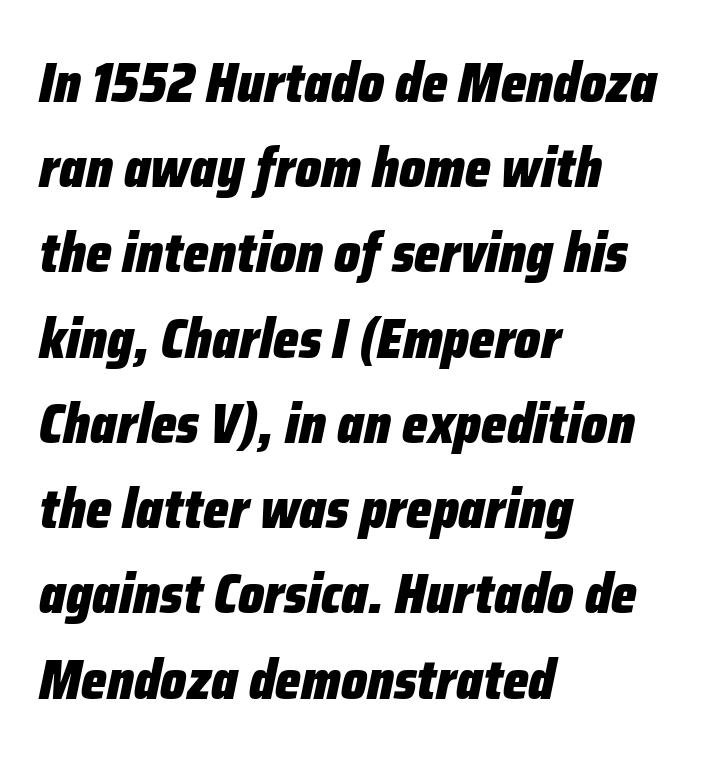
{"italic": "yes", "lean": "right", "slant_degrees": 12, "bold": "yes", "weight": "heavy", "width": "condensed", "stroke_contrast": "low", "x_height": "medium", "monospaced": "no", "underline": "no", "align": "left", "line_spacing": "normal", "line_spacing_ratio": 1.55, "letter_spacing": "normal", "letter_spacing_em": 0.0, "glyph_px": 55}
